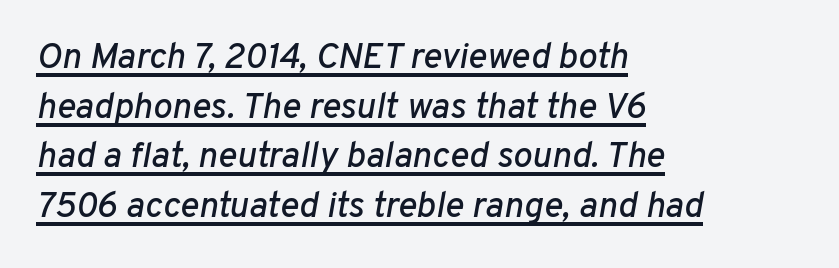
Q: Is the text italic (slanted)? A: Yes, it leans right by about 10 degrees.
Q: Is the text underlined? A: Yes.
Q: How is the paragraph aligned? A: Left-aligned.
Q: Is the spacing between letters normal or unusually wide? A: Normal.
Q: Is the spacing between lines tight, normal or loose? A: Normal.
Q: Width (condensed, normal, or wide)? A: Normal.
Q: Stroke contrast? A: Low.
Q: x-height? A: Medium.
Q: Monospaced? A: No.
